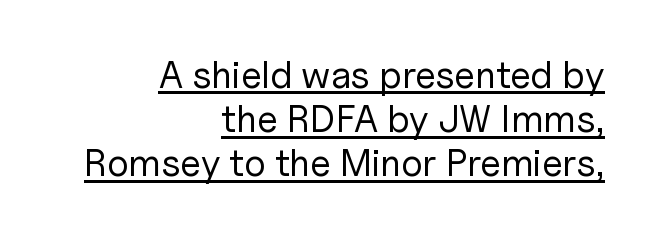
The image shows 38 px regular-weight sans-serif type, upright; set right-aligned, line spacing 1.16x, normal letter spacing, underlined; low stroke contrast and a medium x-height.
